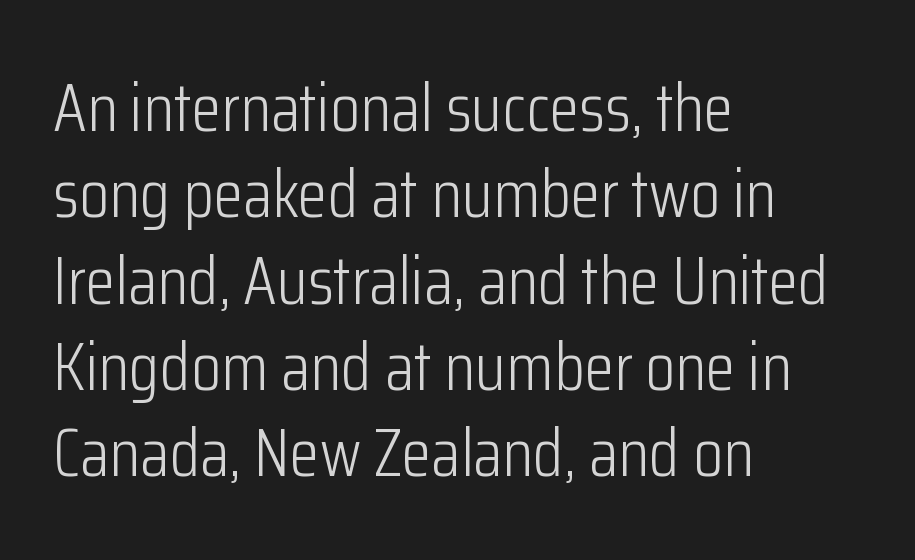
The image shows 68 px light, condensed sans-serif type, upright; set left-aligned, normal line spacing (1.27x), normal letter spacing, not underlined; low stroke contrast and a medium x-height.
